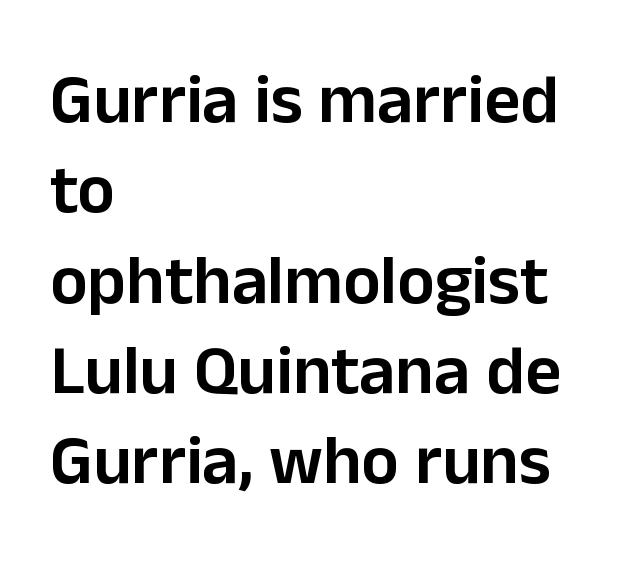
Leading: standard. The axis of the letterforms is exactly vertical. Observe the absence of serifs on each vertical stroke in this sample. The characters look somewhat weighty, a semibold short of true bold. Note the varied advance widths — an 'i' is clearly narrower than an 'm'.
